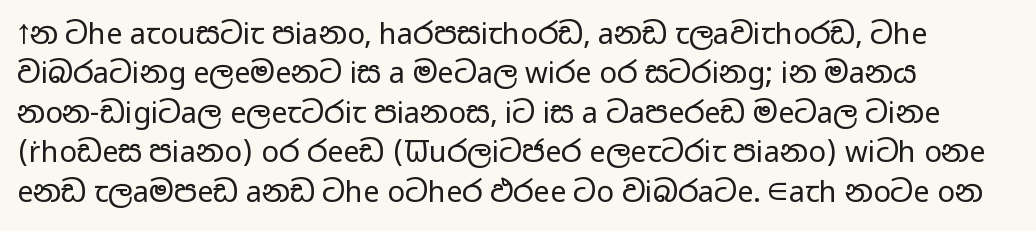
{"serif": "no", "italic": "no", "bold": "no", "weight": "regular", "width": "wide", "stroke_contrast": "low", "x_height": "medium", "monospaced": "no", "underline": "no", "align": "left", "line_spacing": "normal", "line_spacing_ratio": 1.36, "letter_spacing": "normal", "letter_spacing_em": 0.0, "glyph_px": 29}
